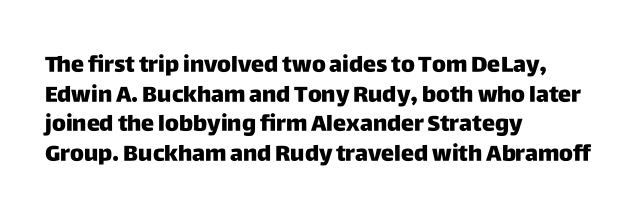
Q: Is the text bold? A: Yes.
Q: Is the text italic (slanted)? A: No, it is upright.
Q: Is the text underlined? A: No.
Q: How is the paragraph aligned? A: Left-aligned.
Q: Is the spacing between letters normal or unusually wide? A: Normal.
Q: Is the spacing between lines tight, normal or loose? A: Normal.
